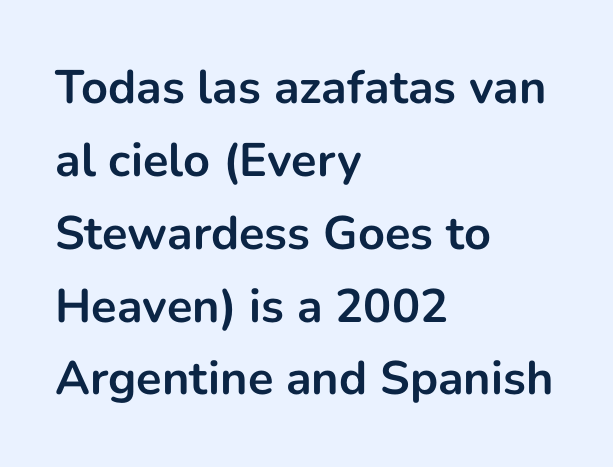
Q: Is the text bold? A: Yes.
Q: Is the text italic (slanted)? A: No, it is upright.
Q: Is the typeface a serif or a sans-serif typeface? A: Sans-serif.
Q: Is the text underlined? A: No.
Q: How is the paragraph aligned? A: Left-aligned.
Q: Is the spacing between letters normal or unusually wide? A: Normal.
Q: Is the spacing between lines tight, normal or loose? A: Normal.
Q: Width (condensed, normal, or wide)? A: Normal.
Q: Stroke contrast? A: Low.
Q: x-height? A: Medium.
Q: Monospaced? A: No.
